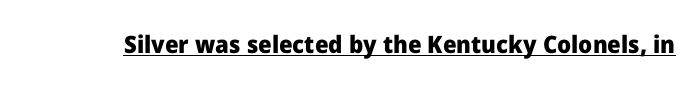
Q: Is the text bold? A: Yes.
Q: Is the text italic (slanted)? A: No, it is upright.
Q: Is the text underlined? A: Yes.
Q: Is the spacing between letters normal or unusually wide? A: Normal.
